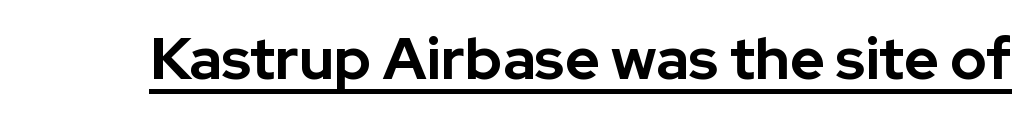
A typographer would call this underscored text. The face used here is rendered with its standard letterfit. The font's upright variant was chosen for this text. Students, this is bold: see how much ink each stroke carries. Is this a sans? Yes — the strokes have no serifs.
